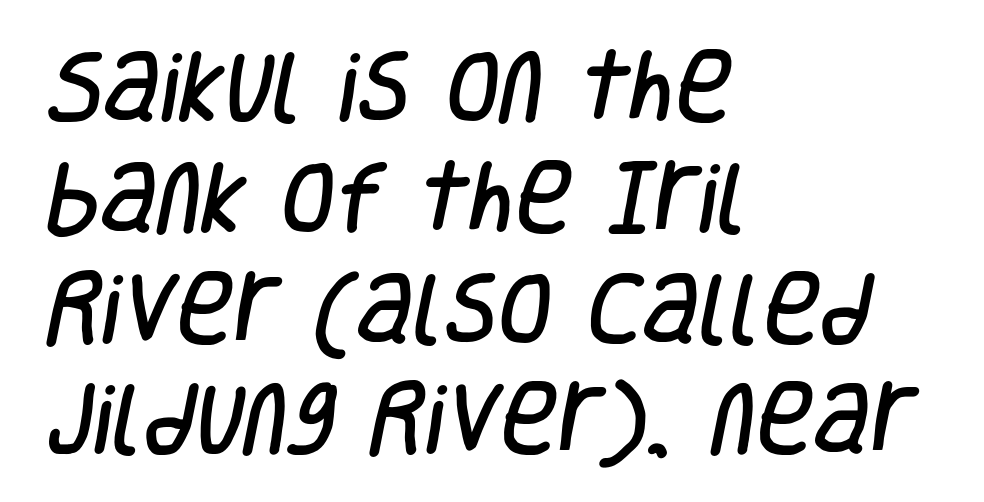
{"serif": "no", "width": "condensed", "stroke_contrast": "low", "x_height": "large", "monospaced": "no", "underline": "no", "align": "left", "line_spacing": "normal", "line_spacing_ratio": 1.42, "letter_spacing": "normal", "letter_spacing_em": 0.0, "glyph_px": 78}
